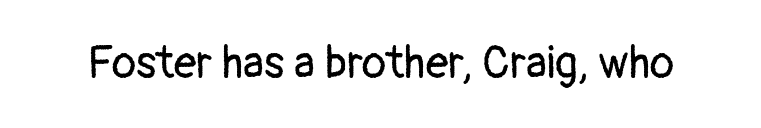
The image shows 45 px regular-weight sans-serif type, upright; set normal letter spacing, not underlined; low stroke contrast and a medium x-height.
